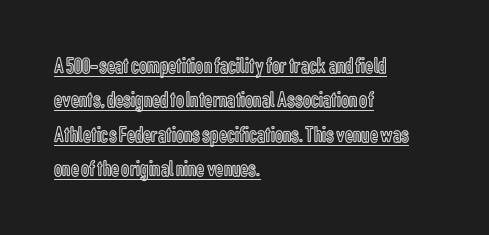
The image shows 23 px text type, upright; set left-aligned, normal line spacing (1.49x), normal letter spacing, underlined.
